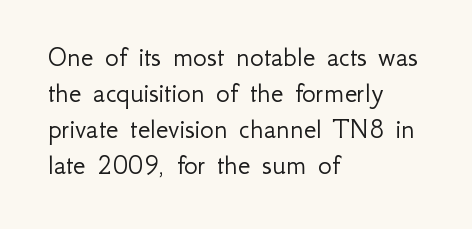
Spacing between characters is what you'd get straight out of the box. This rendering uses left alignment, leaving the right contour irregular. Font category for this specimen: sans-serif. This rendering features lettering with no underline.
